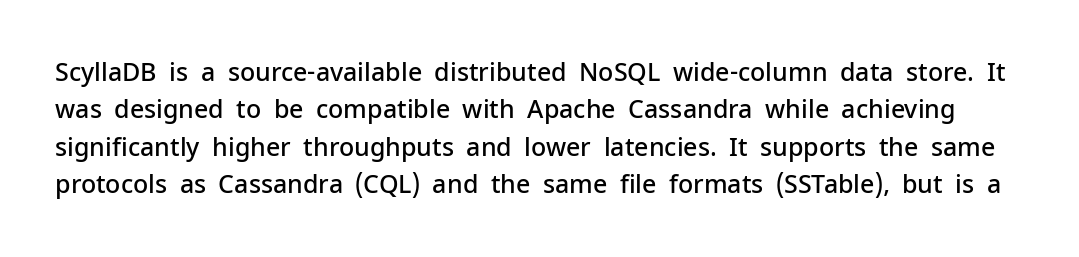
Students, observe: this is what conventionally led text looks like. A typesetter would call this zero additional tracking. In terms of weight, the rendering is demibold, just under bold. Plain, unruled lines of type.
